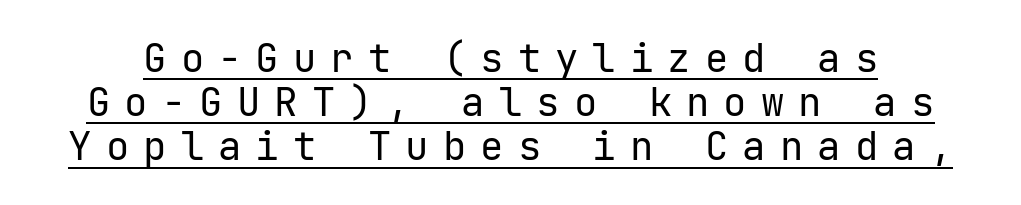
{"serif": "no", "italic": "no", "bold": "no", "weight": "regular", "width": "normal", "stroke_contrast": "low", "x_height": "medium", "underline": "yes", "line_spacing": "tight", "line_spacing_ratio": 1.13, "letter_spacing": "wide", "letter_spacing_em": 0.36, "glyph_px": 39}
